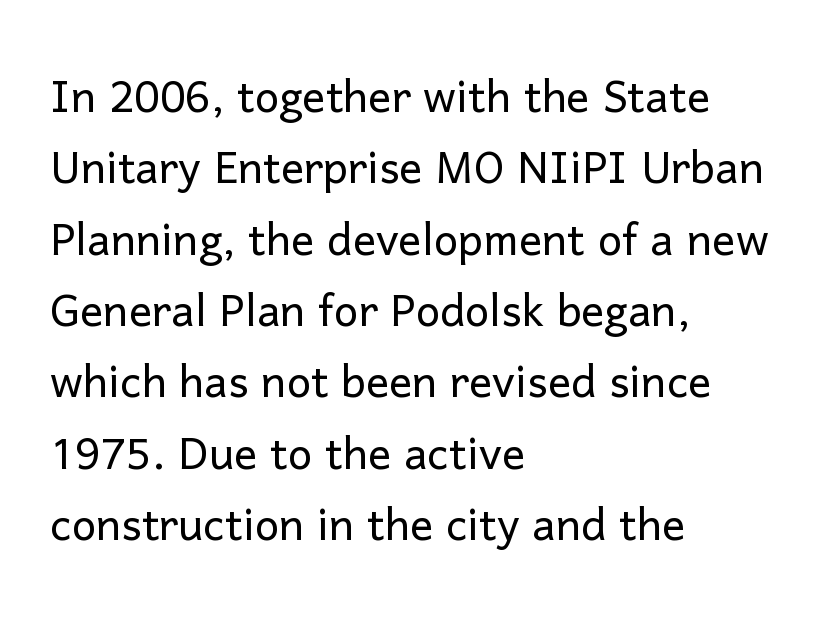
The image shows 58 px light sans-serif type, upright; set left-aligned, line spacing 1.23x, normal letter spacing, not underlined; low stroke contrast and a medium x-height.
